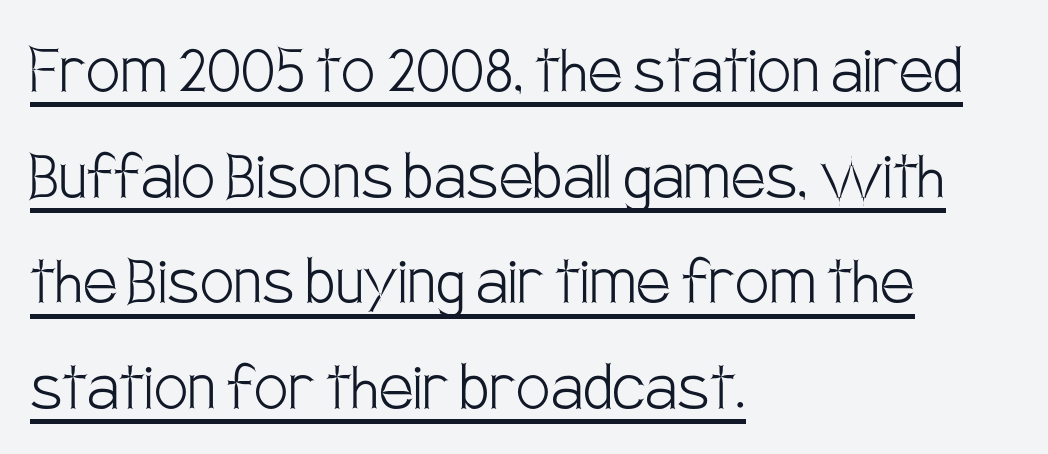
Q: Is the text bold? A: No.
Q: Is the text italic (slanted)? A: No, it is upright.
Q: Is the typeface a serif or a sans-serif typeface? A: Sans-serif.
Q: Is the text underlined? A: Yes.
Q: How is the paragraph aligned? A: Left-aligned.
Q: Is the spacing between letters normal or unusually wide? A: Normal.
Q: Is the spacing between lines tight, normal or loose? A: Normal.
Q: Width (condensed, normal, or wide)? A: Condensed.
Q: Stroke contrast? A: Low.
Q: x-height? A: Large.
Q: Monospaced? A: No.
